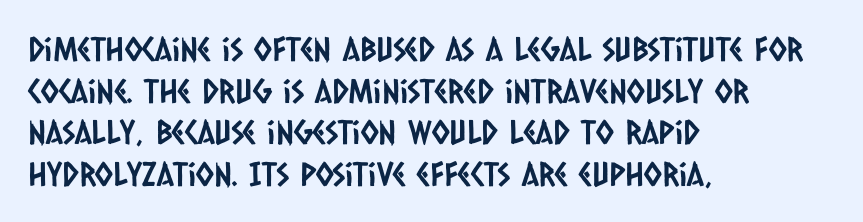
Is this a fixed-width face? No — the glyphs have proportional, varying widths. Nobody touched the tracking dial on this one. Are there feet on the stems? There aren't — it's a sans. Notice how descenders clear the ascenders below comfortably — that's standard leading.
